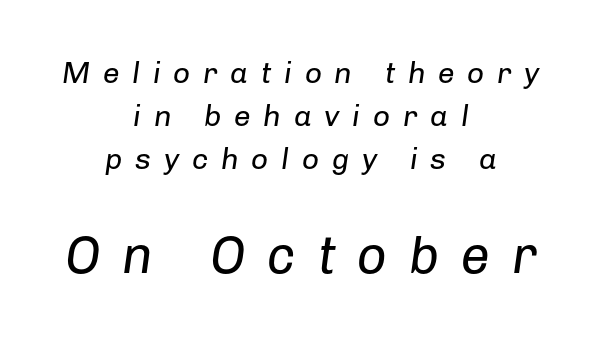
The image shows 52 px regular-weight type, italic (leaning right); set centered, normal line spacing (1.43x), unusually wide letter spacing (+0.42 em), not underlined; the second (bottom) block is 1.73x larger; low stroke contrast and a medium x-height.
